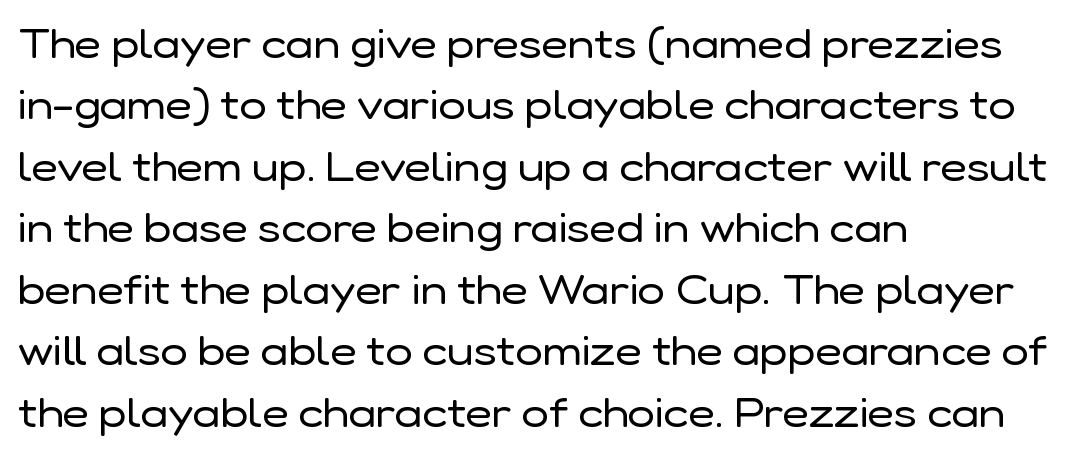
{"serif": "no", "italic": "no", "bold": "no", "weight": "regular", "width": "normal", "stroke_contrast": "low", "x_height": "medium", "monospaced": "no", "underline": "no", "align": "left", "line_spacing": "normal", "line_spacing_ratio": 1.5, "letter_spacing": "normal", "letter_spacing_em": 0.0, "glyph_px": 41}
